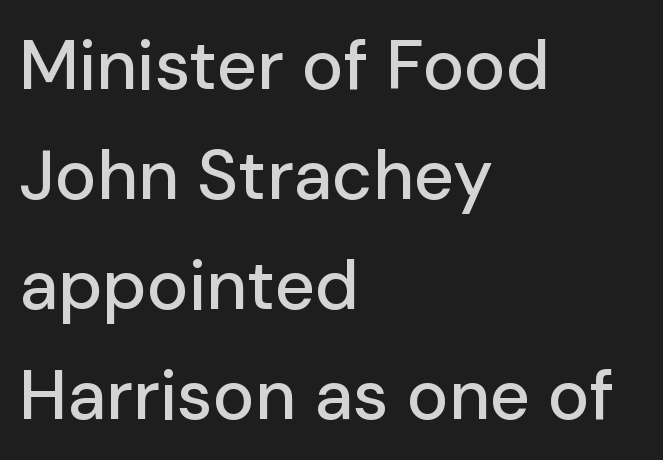
The image shows 70 px sans-serif type, upright; set left-aligned, normal line spacing (1.57x), normal letter spacing, not underlined; low stroke contrast and a medium x-height.
